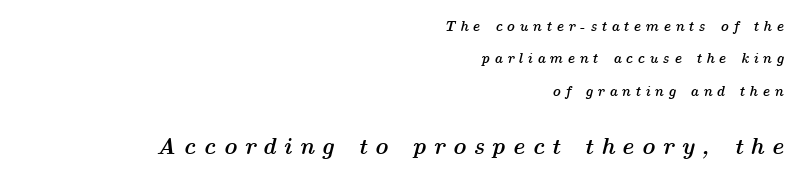
Q: Is the text bold? A: Yes.
Q: Is the text italic (slanted)? A: Yes, it leans right by about 14 degrees.
Q: Is the text underlined? A: No.
Q: How is the paragraph aligned? A: Right-aligned.
Q: Is the spacing between letters normal or unusually wide? A: Unusually wide.
Q: Is the spacing between lines tight, normal or loose? A: Loose.
Q: Which block of text is set in a larger size, the first (top) or the second (bottom)? A: The second (bottom) one.
